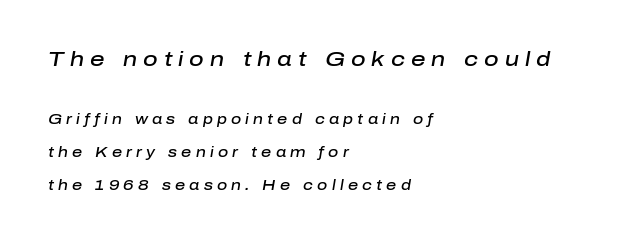
The image shows 20 px text type, italic (leaning right); set left-aligned, loose line spacing (2.35x), unusually wide letter spacing (+0.3 em), not underlined; the first (top) block is 1.43x larger.
